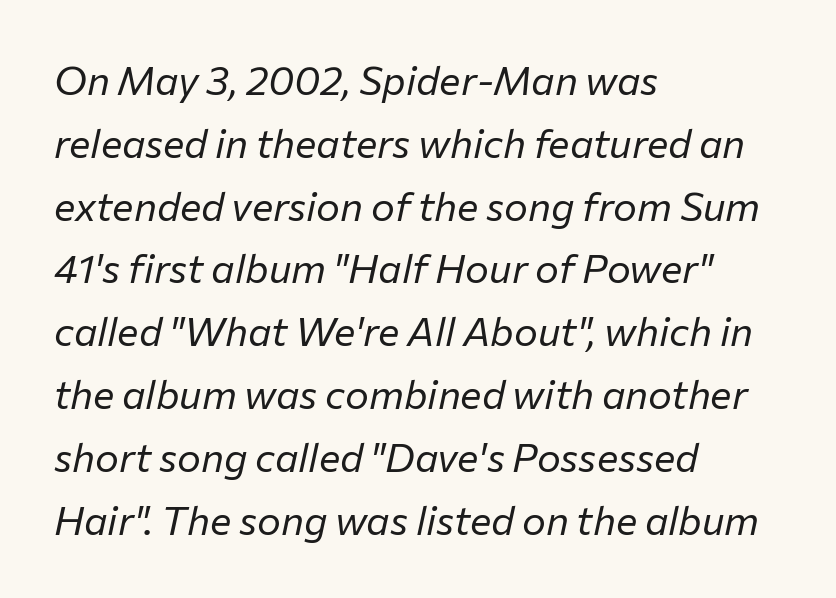
Q: Is the text bold? A: No.
Q: Is the text italic (slanted)? A: Yes, it leans right by about 12 degrees.
Q: Is the text underlined? A: No.
Q: How is the paragraph aligned? A: Left-aligned.
Q: Is the spacing between letters normal or unusually wide? A: Normal.
Q: Is the spacing between lines tight, normal or loose? A: Normal.
Q: Width (condensed, normal, or wide)? A: Normal.
Q: Stroke contrast? A: Low.
Q: x-height? A: Medium.
Q: Monospaced? A: No.
